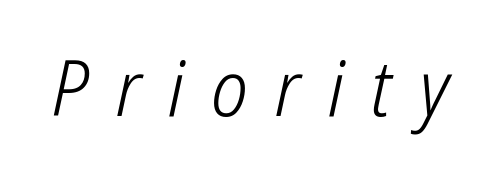
{"serif": "no", "bold": "no", "weight": "light", "width": "condensed", "stroke_contrast": "low", "x_height": "medium", "monospaced": "no", "underline": "no", "letter_spacing": "wide", "letter_spacing_em": 0.35, "glyph_px": 78}
